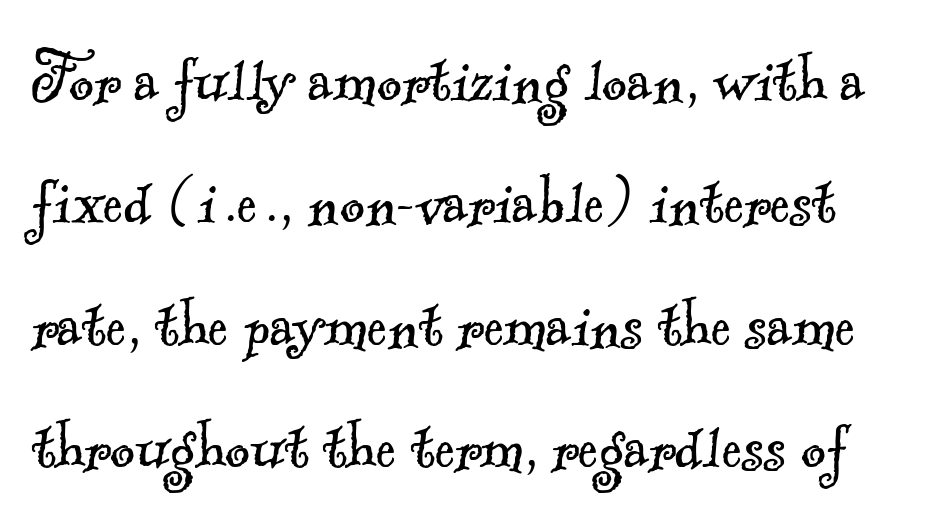
{"serif": "yes", "bold": "no", "weight": "light", "width": "normal", "x_height": "small", "monospaced": "no", "underline": "no", "line_spacing": "normal", "line_spacing_ratio": 1.59, "letter_spacing": "normal", "letter_spacing_em": 0.0, "glyph_px": 77}
